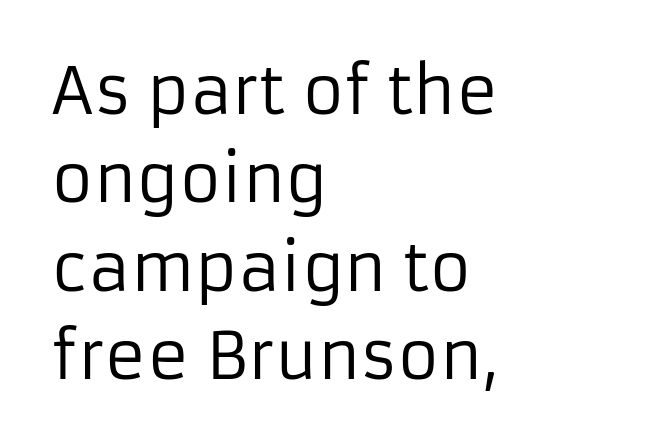
Unlike italic type, these characters show no tilt at all. Tracking here is standard; glyphs follow each other at the usual distance. A sans-serif font was chosen for this passage. The cut favours lightness, reaching ordinary text weight at its darkest. Nobody drew a line under any word here.
